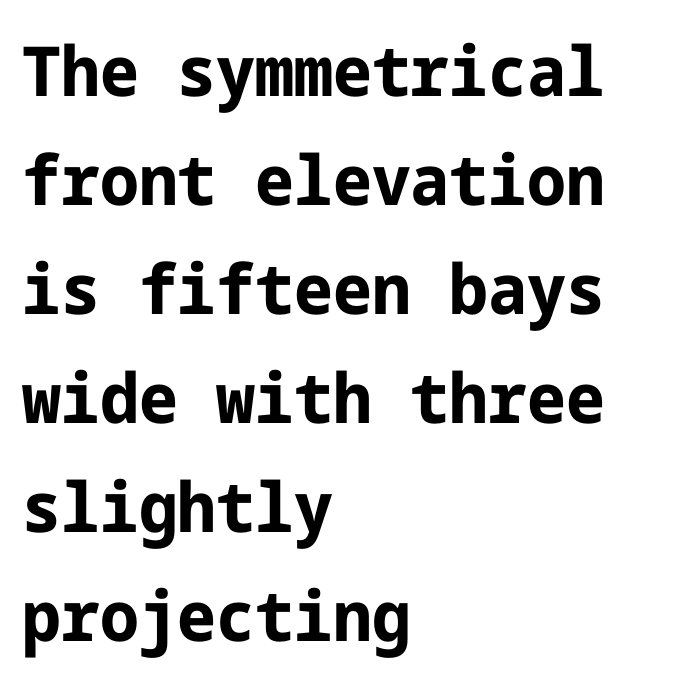
Q: Is the text bold? A: Yes.
Q: Is the text italic (slanted)? A: No, it is upright.
Q: Is the typeface a serif or a sans-serif typeface? A: Sans-serif.
Q: Is the text underlined? A: No.
Q: How is the paragraph aligned? A: Left-aligned.
Q: Is the spacing between letters normal or unusually wide? A: Normal.
Q: Is the spacing between lines tight, normal or loose? A: Normal.
Q: Width (condensed, normal, or wide)? A: Normal.
Q: Stroke contrast? A: Low.
Q: x-height? A: Medium.
